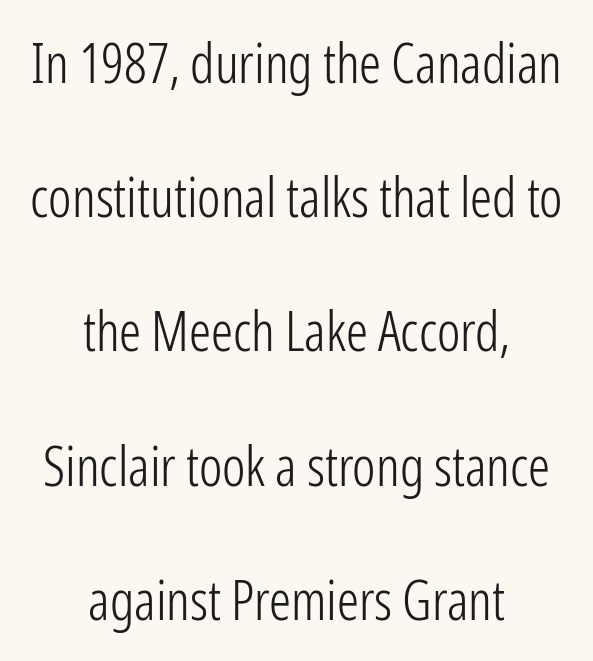
The image shows 55 px light, condensed sans-serif type, upright; set centered, loose line spacing (2.44x), normal letter spacing, not underlined; low stroke contrast and a medium x-height.
